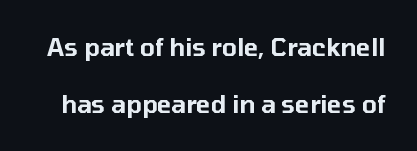
Characters follow at the spacing the type designer built in. Clear beneath every line of the passage. Regarding leading, the lines here are spaced well apart. The type sits square on the baseline with zero lean.
